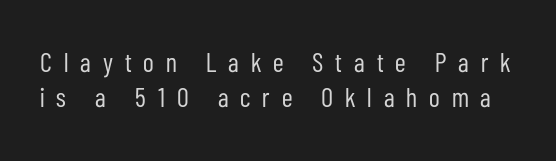
Q: Is the text bold? A: No.
Q: Is the text italic (slanted)? A: No, it is upright.
Q: Is the text underlined? A: No.
Q: Is the spacing between letters normal or unusually wide? A: Unusually wide.
Q: Is the spacing between lines tight, normal or loose? A: Normal.
